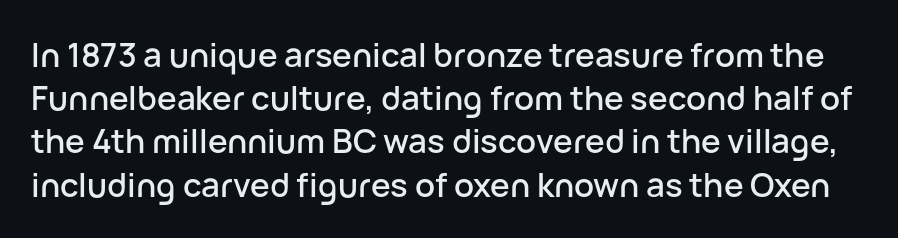
Q: Is the text italic (slanted)? A: No, it is upright.
Q: Is the typeface a serif or a sans-serif typeface? A: Sans-serif.
Q: Is the text underlined? A: No.
Q: Is the spacing between letters normal or unusually wide? A: Normal.
Q: Is the spacing between lines tight, normal or loose? A: Normal.
Q: Width (condensed, normal, or wide)? A: Normal.
Q: Stroke contrast? A: Low.
Q: x-height? A: Medium.
Q: Monospaced? A: No.
